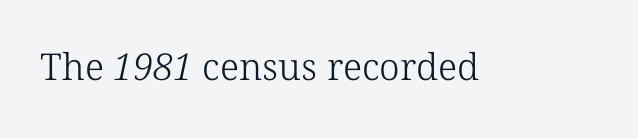
Q: Is the text bold? A: No.
Q: Is the typeface a serif or a sans-serif typeface? A: Serif.
Q: Is the text underlined? A: No.
Q: Is the spacing between letters normal or unusually wide? A: Normal.
Q: Width (condensed, normal, or wide)? A: Normal.
Q: Stroke contrast? A: Low.
Q: x-height? A: Medium.
Q: Monospaced? A: No.
